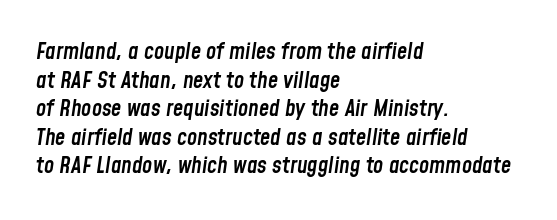
{"italic": "yes", "lean": "right", "slant_degrees": 8, "bold": "semi", "underline": "no", "align": "left", "line_spacing_ratio": 1.24, "letter_spacing": "normal", "letter_spacing_em": 0.0, "glyph_px": 23}
